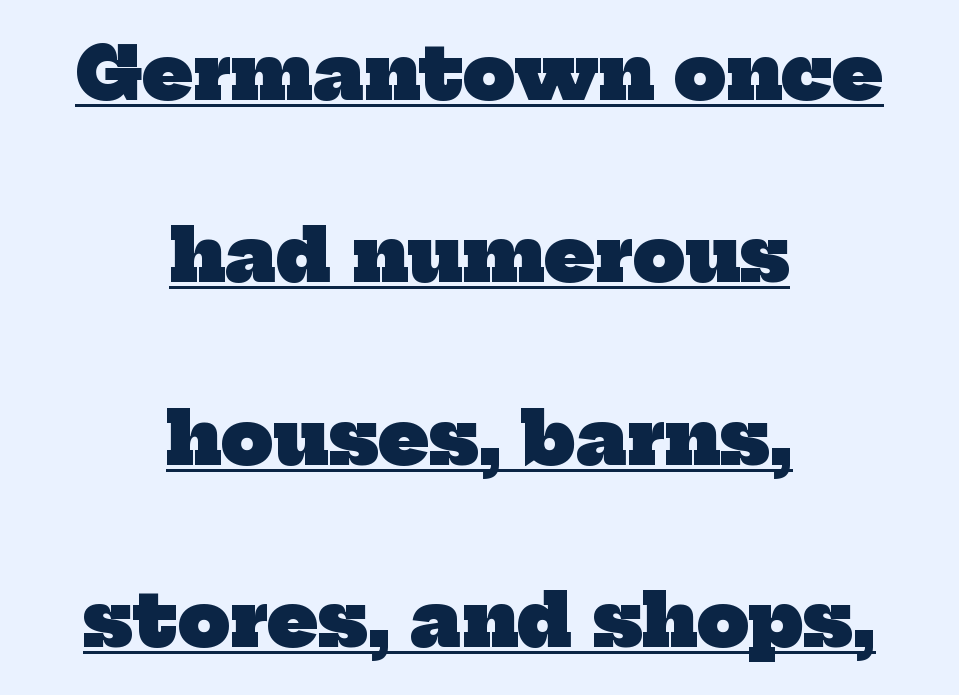
Unlike a clean sans, this face finishes its strokes with serifs. The rendering uses a large line-height, opening up the rows. Varying glyph widths throughout — classic text-font behaviour. Heavy-handed strokes throughout: this text is bold. Spacing between characters is what you'd get straight out of the box.
